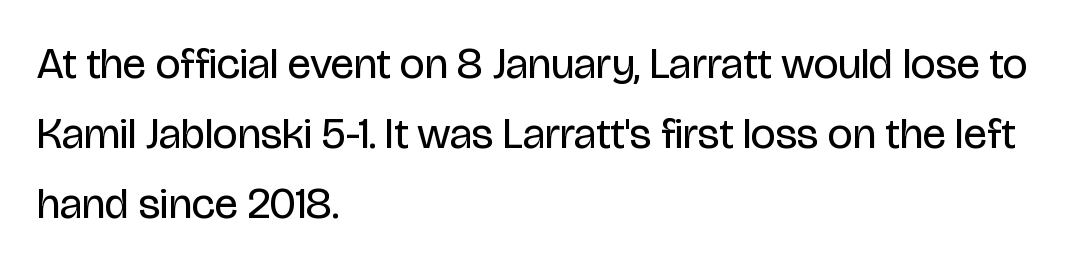
The image shows 44 px regular-weight, condensed sans-serif type, upright; set left-aligned, normal line spacing (1.59x), normal letter spacing, not underlined; low stroke contrast and a large x-height.
